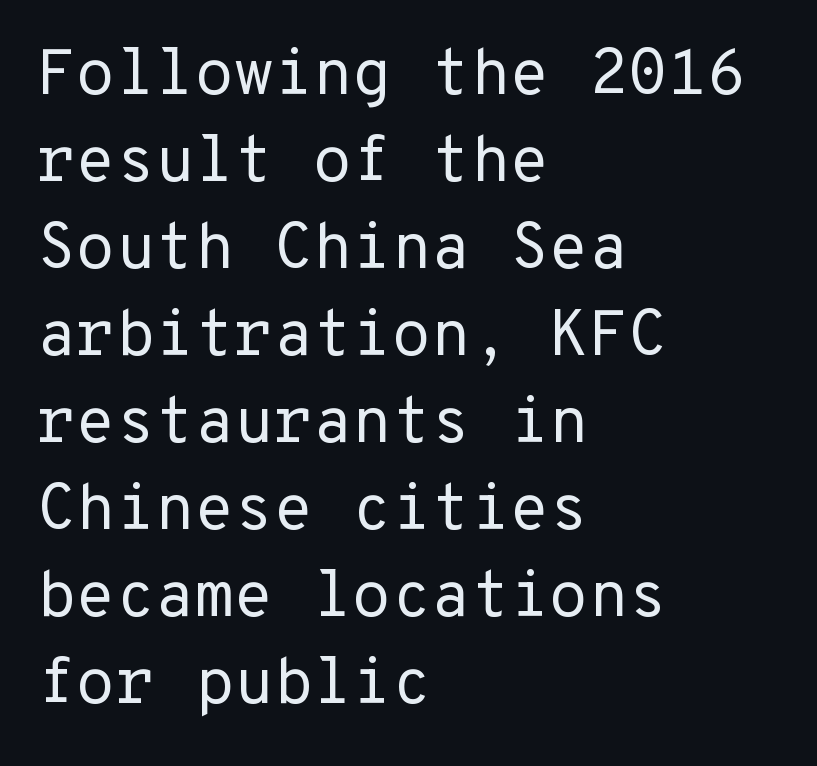
The image shows 64 px regular-weight sans-serif type, upright, monospaced; set left-aligned, normal line spacing (1.36x), normal letter spacing, not underlined; low stroke contrast and a medium x-height.
